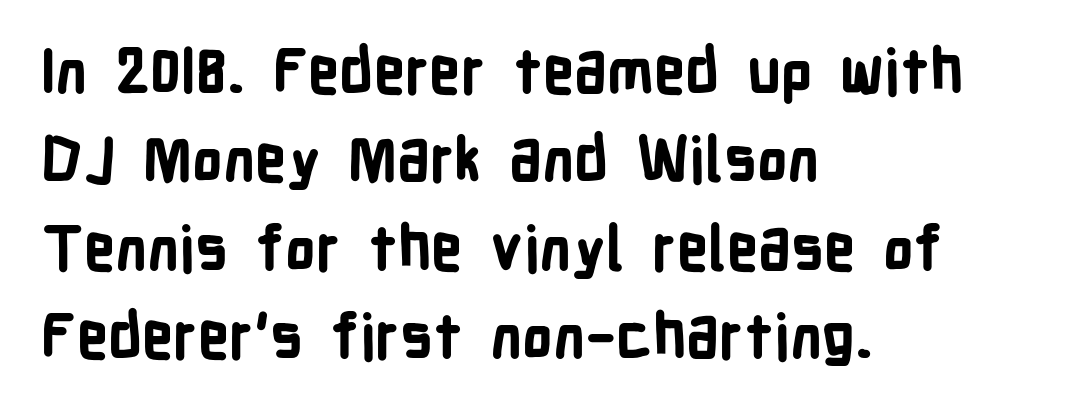
Default kerning and tracking; the words read as compact shapes. The passage shown is typed in a proportional face where columns would drift. The vertical gap from one line to the next is medium. The string is rendered with underlining switched off. Italic: no, the glyphs are upright roman. Typeset ragged right — the left edge is the straight one.
